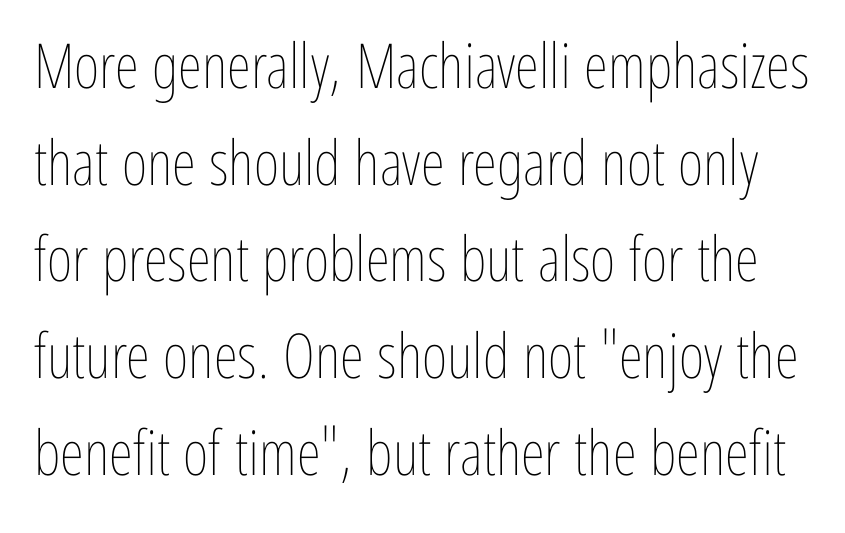
Q: Is the text bold? A: No.
Q: Is the text italic (slanted)? A: No, it is upright.
Q: Is the text underlined? A: No.
Q: Is the spacing between letters normal or unusually wide? A: Normal.
Q: Is the spacing between lines tight, normal or loose? A: Normal.
Q: Width (condensed, normal, or wide)? A: Condensed.
Q: Stroke contrast? A: Low.
Q: x-height? A: Medium.
Q: Monospaced? A: No.
